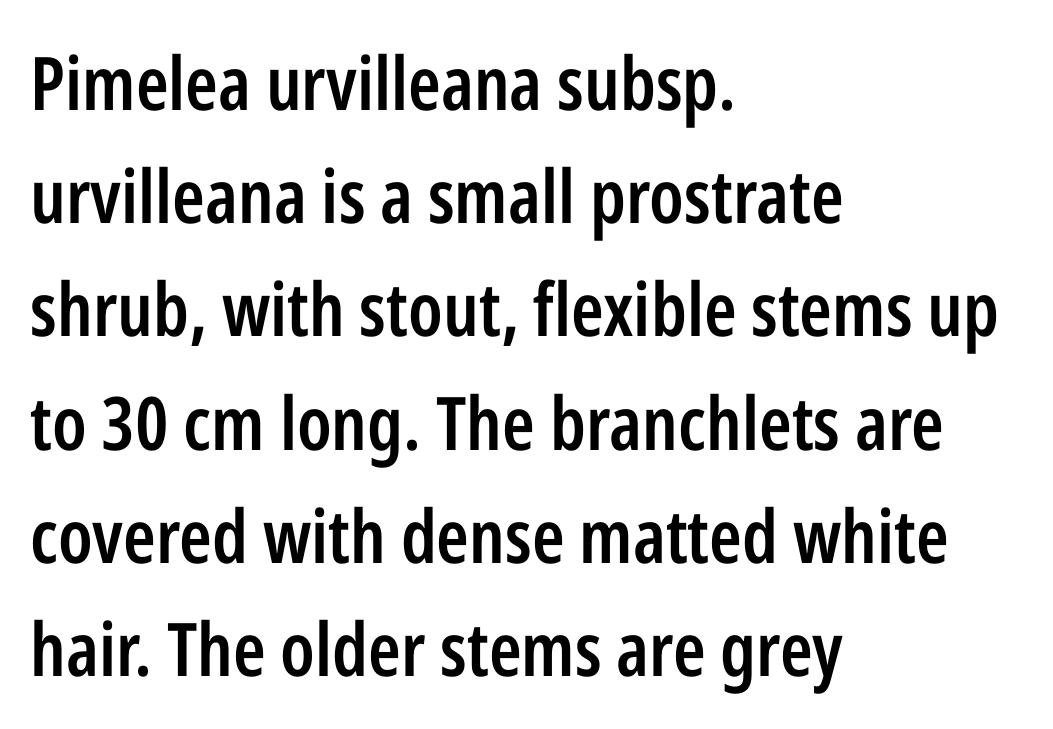
Q: Is the text bold? A: Semi-bold.
Q: Is the text italic (slanted)? A: No, it is upright.
Q: Is the typeface a serif or a sans-serif typeface? A: Sans-serif.
Q: Is the text underlined? A: No.
Q: How is the paragraph aligned? A: Left-aligned.
Q: Is the spacing between letters normal or unusually wide? A: Normal.
Q: Is the spacing between lines tight, normal or loose? A: Normal.
Q: Width (condensed, normal, or wide)? A: Condensed.
Q: Stroke contrast? A: Low.
Q: x-height? A: Medium.
Q: Monospaced? A: No.
